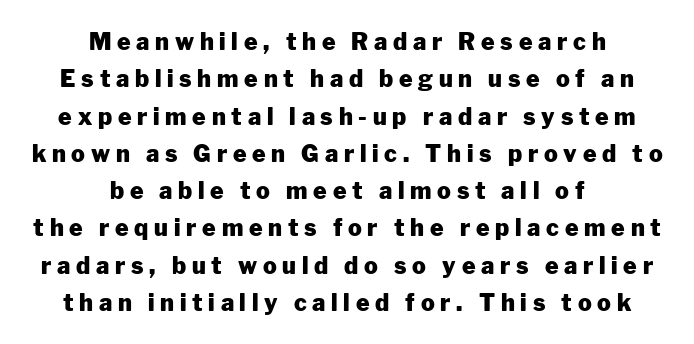
This sample is center-justified, so both line endings float freely. The lines sit at an ordinary, default distance from one another. Substantial extra tracking has been applied to these lines. The space directly below the letters is spotless. It's the straight-up-and-down kind of type. The letters are bold, with thick, heavy strokes.
